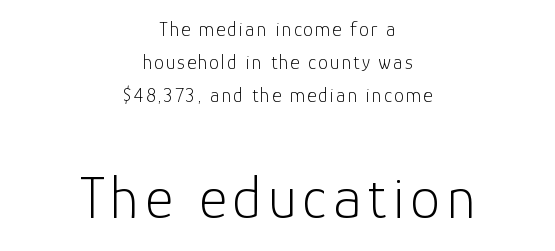
{"serif": "no", "italic": "no", "bold": "no", "weight": "light", "width": "normal", "stroke_contrast": "low", "x_height": "medium", "monospaced": "no", "underline": "no", "align": "center", "line_spacing": "normal", "line_spacing_ratio": 1.64, "larger_block": "second", "size_ratio": 3.0, "glyph_px": 60}
